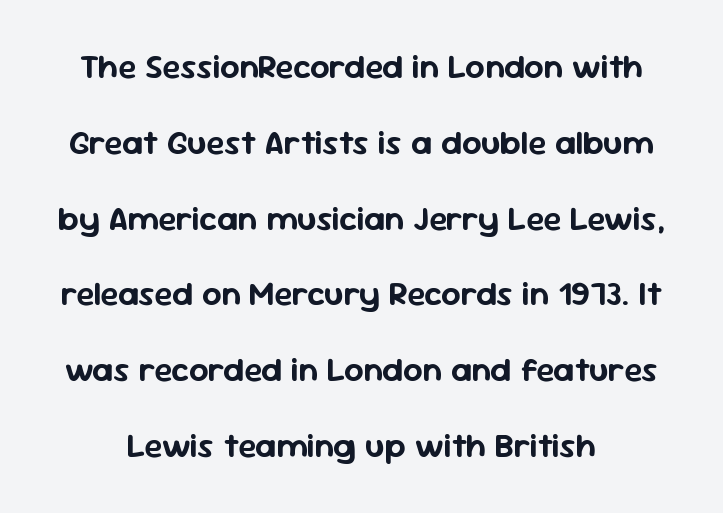
Q: Is the text italic (slanted)? A: No, it is upright.
Q: Is the typeface a serif or a sans-serif typeface? A: Sans-serif.
Q: Is the text underlined? A: No.
Q: Is the spacing between letters normal or unusually wide? A: Normal.
Q: Is the spacing between lines tight, normal or loose? A: Loose.
Q: Width (condensed, normal, or wide)? A: Normal.
Q: Stroke contrast? A: Low.
Q: x-height? A: Medium.
Q: Monospaced? A: No.
